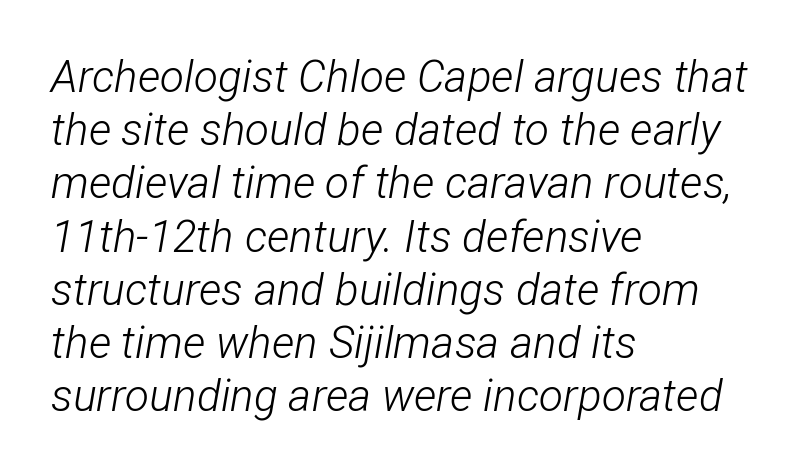
Stems here are at most as thick as an everyday book face. The letters advance in unequal steps, a hallmark of proportional type. A bare baseline throughout the passage. Honestly, the letter spacing is just normal — you wouldn't notice it. These lines are set flush left with a ragged right edge. Observe the lean: these are italic letterforms.
